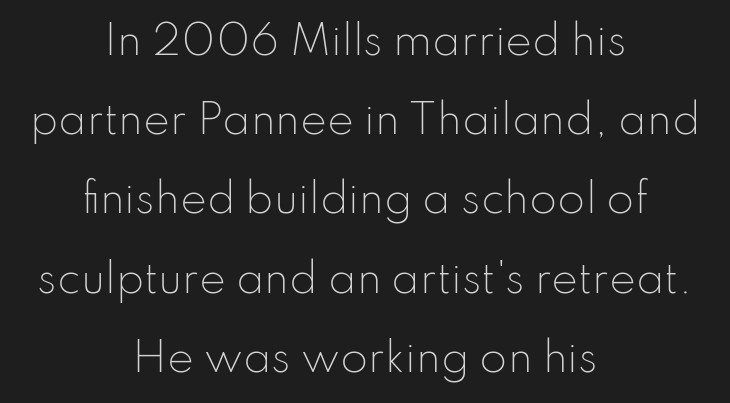
Q: Is the text bold? A: No.
Q: Is the text italic (slanted)? A: No, it is upright.
Q: Is the typeface a serif or a sans-serif typeface? A: Sans-serif.
Q: Is the text underlined? A: No.
Q: How is the paragraph aligned? A: Centered.
Q: Is the spacing between letters normal or unusually wide? A: Normal.
Q: Is the spacing between lines tight, normal or loose? A: Loose.
Q: Width (condensed, normal, or wide)? A: Normal.
Q: Stroke contrast? A: Low.
Q: x-height? A: Small.
Q: Monospaced? A: No.
